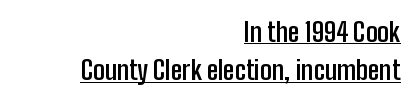
The image shows 26 px bold type, upright; set right-aligned, normal line spacing (1.48x), normal letter spacing, underlined.
